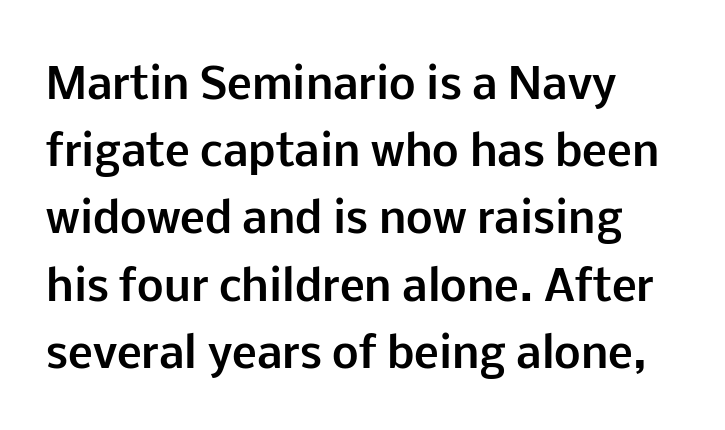
The image shows 42 px bold sans-serif type, upright; set normal line spacing (1.6x), normal letter spacing, not underlined; low stroke contrast and a medium x-height.
